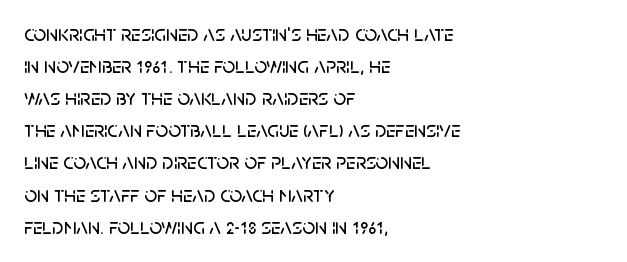
{"italic": "no", "underline": "no", "align": "left", "line_spacing": "normal", "line_spacing_ratio": 1.46, "letter_spacing": "normal", "letter_spacing_em": 0.0, "glyph_px": 22}
